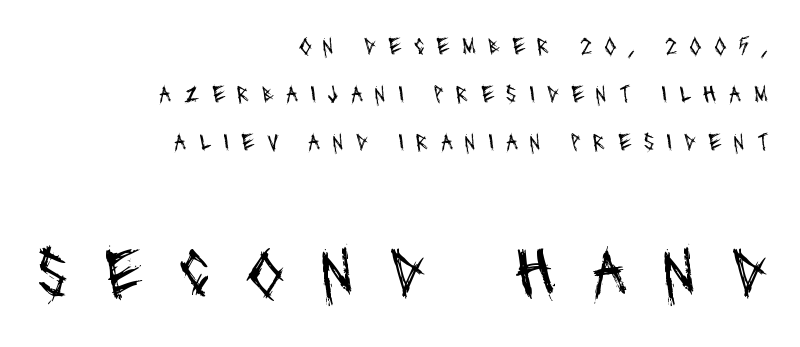
Q: Is the text bold? A: No.
Q: Is the typeface a serif or a sans-serif typeface? A: Sans-serif.
Q: Is the text underlined? A: No.
Q: How is the paragraph aligned? A: Right-aligned.
Q: Is the spacing between letters normal or unusually wide? A: Unusually wide.
Q: Is the spacing between lines tight, normal or loose? A: Loose.
Q: Which block of text is set in a larger size, the first (top) or the second (bottom)? A: The second (bottom) one.
Q: Width (condensed, normal, or wide)? A: Condensed.
Q: Stroke contrast? A: Medium.
Q: x-height? A: Large.
Q: Monospaced? A: No.
